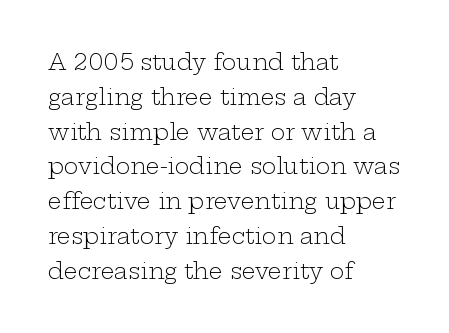
Q: Is the text bold? A: No.
Q: Is the text italic (slanted)? A: No, it is upright.
Q: Is the text underlined? A: No.
Q: How is the paragraph aligned? A: Left-aligned.
Q: Is the spacing between letters normal or unusually wide? A: Normal.
Q: Is the spacing between lines tight, normal or loose? A: Normal.
